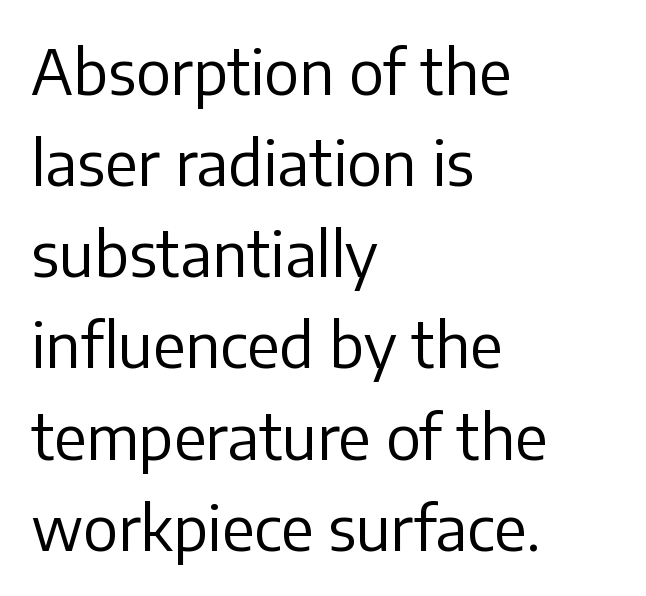
{"serif": "no", "italic": "no", "bold": "no", "weight": "regular", "width": "normal", "stroke_contrast": "low", "x_height": "medium", "monospaced": "no", "underline": "no", "align": "left", "line_spacing": "normal", "line_spacing_ratio": 1.47, "letter_spacing": "normal", "letter_spacing_em": 0.0, "glyph_px": 62}
